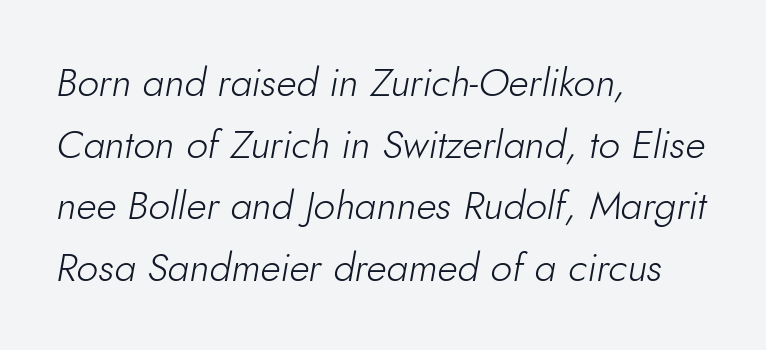
Q: Is the text bold? A: No.
Q: Is the text italic (slanted)? A: Yes, it leans right by about 10 degrees.
Q: Is the text underlined? A: No.
Q: How is the paragraph aligned? A: Left-aligned.
Q: Is the spacing between letters normal or unusually wide? A: Normal.
Q: Is the spacing between lines tight, normal or loose? A: Normal.
Q: Width (condensed, normal, or wide)? A: Normal.
Q: Stroke contrast? A: Low.
Q: x-height? A: Small.
Q: Monospaced? A: No.
